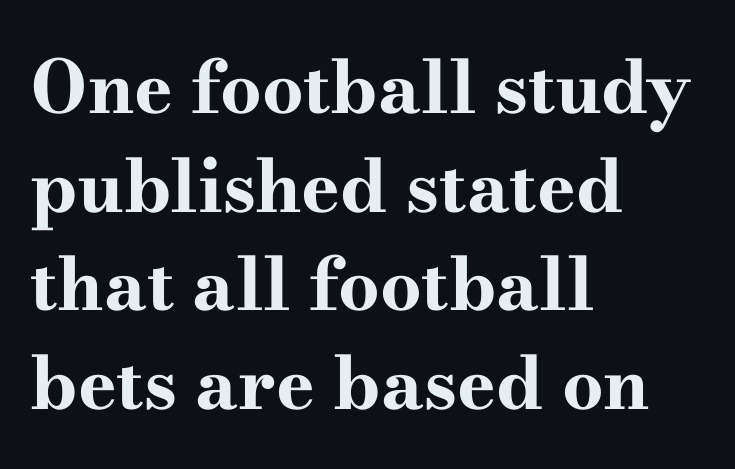
Q: Is the text bold? A: Yes.
Q: Is the text italic (slanted)? A: No, it is upright.
Q: Is the typeface a serif or a sans-serif typeface? A: Serif.
Q: Is the text underlined? A: No.
Q: How is the paragraph aligned? A: Left-aligned.
Q: Is the spacing between letters normal or unusually wide? A: Normal.
Q: Is the spacing between lines tight, normal or loose? A: Normal.
Q: Width (condensed, normal, or wide)? A: Wide.
Q: Stroke contrast? A: High.
Q: x-height? A: Small.
Q: Monospaced? A: No.
